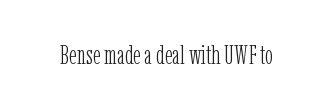
Has an underline been added? It has not. The type is set solid horizontally, with unmodified tracking. The characters are drawn with everyday or finer stroke widths. Every character sits straight up, as roman type does.
